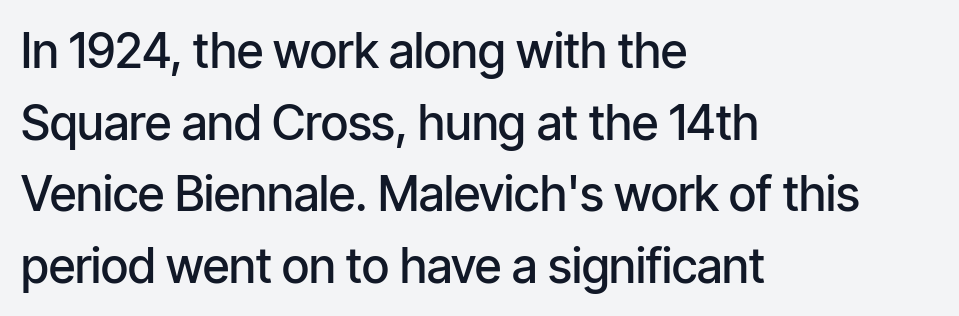
Q: Is the text bold? A: Semi-bold.
Q: Is the text italic (slanted)? A: No, it is upright.
Q: Is the typeface a serif or a sans-serif typeface? A: Sans-serif.
Q: Is the text underlined? A: No.
Q: How is the paragraph aligned? A: Left-aligned.
Q: Is the spacing between letters normal or unusually wide? A: Normal.
Q: Is the spacing between lines tight, normal or loose? A: Normal.
Q: Width (condensed, normal, or wide)? A: Condensed.
Q: Stroke contrast? A: Low.
Q: x-height? A: Medium.
Q: Monospaced? A: No.
